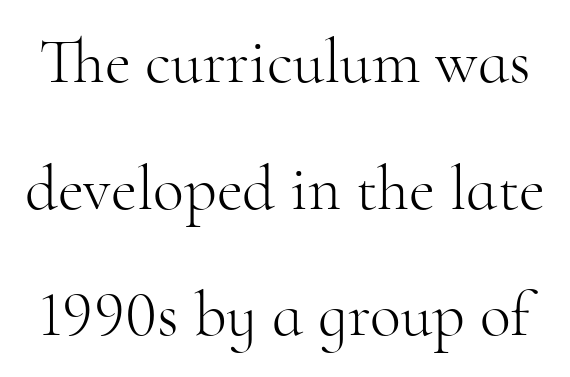
{"serif": "yes", "italic": "no", "bold": "no", "weight": "light", "width": "normal", "stroke_contrast": "high", "x_height": "small", "monospaced": "no", "underline": "no", "line_spacing": "loose", "line_spacing_ratio": 1.98, "letter_spacing": "normal", "letter_spacing_em": 0.0, "glyph_px": 64}
